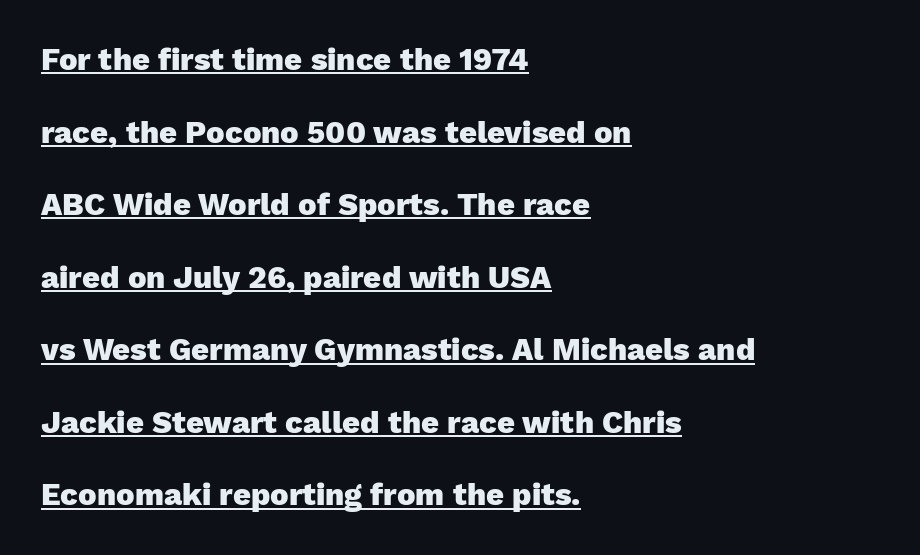
Words appear dense and cohesive because spacing is normal. I'd call this a sans setting — the letters go barefoot. Line spacing here is loose. The lines in this sample share a left origin and differ only in where they stop. Notice how thick the strokes are: this is what a full bold looks like.
